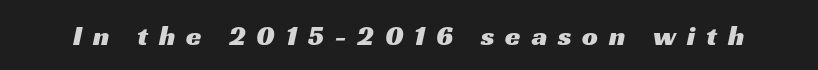
The image shows 28 px wide sans-serif type; set unusually wide letter spacing (+0.39 em), not underlined; medium stroke contrast and a medium x-height.
